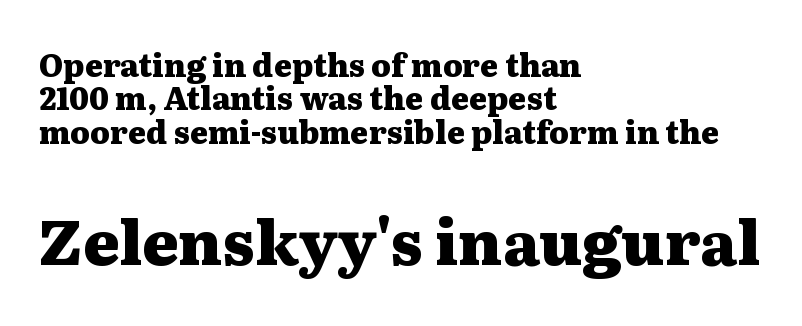
{"serif": "yes", "italic": "no", "bold": "yes", "weight": "heavy", "width": "wide", "stroke_contrast": "medium", "x_height": "medium", "monospaced": "no", "underline": "no", "align": "left", "line_spacing": "tight", "line_spacing_ratio": 1.08, "letter_spacing": "normal", "letter_spacing_em": 0.0, "larger_block": "second", "size_ratio": 2.0, "glyph_px": 62}
